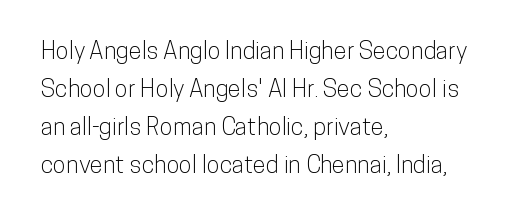
The image shows 24 px text type, upright; set left-aligned, normal line spacing (1.59x), normal letter spacing, not underlined.
